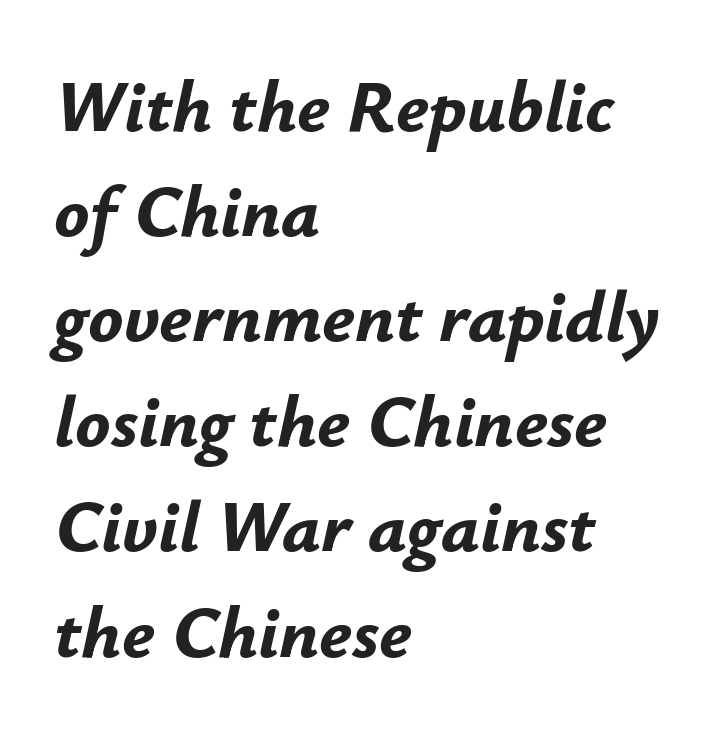
Q: Is the text bold? A: Yes.
Q: Is the text italic (slanted)? A: Yes, it leans right by about 12 degrees.
Q: Is the text underlined? A: No.
Q: How is the paragraph aligned? A: Left-aligned.
Q: Is the spacing between letters normal or unusually wide? A: Normal.
Q: Is the spacing between lines tight, normal or loose? A: Normal.
Q: Width (condensed, normal, or wide)? A: Normal.
Q: Stroke contrast? A: Low.
Q: x-height? A: Small.
Q: Monospaced? A: No.
